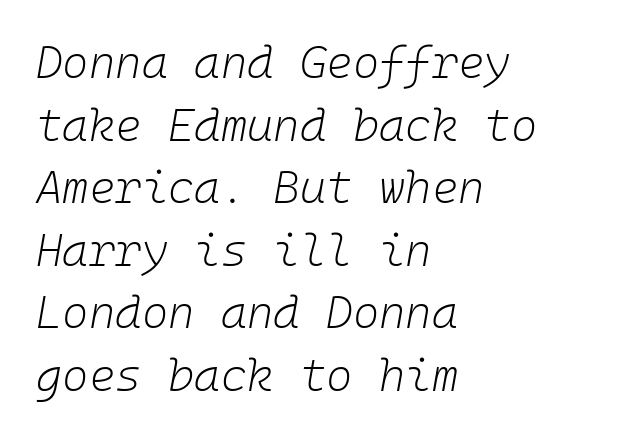
Q: Is the text bold? A: No.
Q: Is the text italic (slanted)? A: Yes, it leans right by about 10 degrees.
Q: Is the text underlined? A: No.
Q: How is the paragraph aligned? A: Left-aligned.
Q: Is the spacing between letters normal or unusually wide? A: Normal.
Q: Is the spacing between lines tight, normal or loose? A: Normal.
Q: Width (condensed, normal, or wide)? A: Normal.
Q: Stroke contrast? A: Low.
Q: x-height? A: Medium.
Q: Monospaced? A: Yes.
